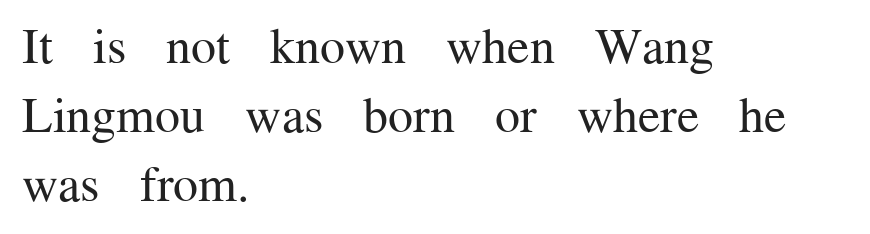
Q: Is the text bold? A: No.
Q: Is the text italic (slanted)? A: No, it is upright.
Q: Is the typeface a serif or a sans-serif typeface? A: Serif.
Q: Is the text underlined? A: No.
Q: How is the paragraph aligned? A: Left-aligned.
Q: Is the spacing between letters normal or unusually wide? A: Normal.
Q: Is the spacing between lines tight, normal or loose? A: Normal.
Q: Width (condensed, normal, or wide)? A: Normal.
Q: Stroke contrast? A: Medium.
Q: x-height? A: Medium.
Q: Monospaced? A: No.
